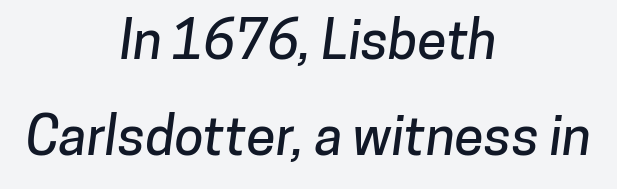
The image shows 53 px sans-serif type; set centered, line spacing 1.82x, normal letter spacing, not underlined; low stroke contrast and a medium x-height.
